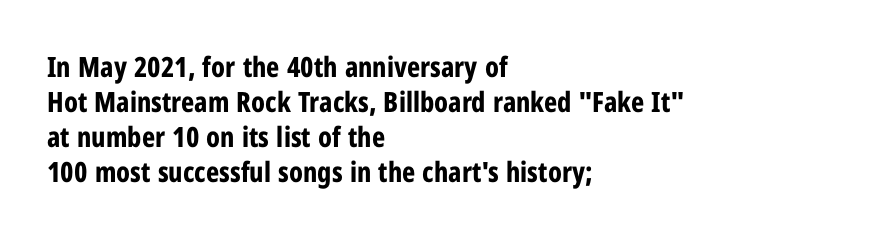
Q: Is the text bold? A: Yes.
Q: Is the text italic (slanted)? A: No, it is upright.
Q: Is the typeface a serif or a sans-serif typeface? A: Sans-serif.
Q: Is the text underlined? A: No.
Q: How is the paragraph aligned? A: Left-aligned.
Q: Is the spacing between letters normal or unusually wide? A: Normal.
Q: Is the spacing between lines tight, normal or loose? A: Normal.
Q: Width (condensed, normal, or wide)? A: Condensed.
Q: Stroke contrast? A: Low.
Q: x-height? A: Medium.
Q: Monospaced? A: No.
